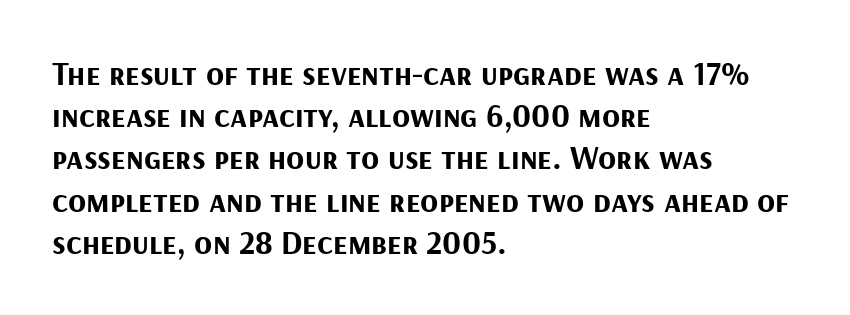
Its strokes are broad and dark, the hallmark of bold type. You could not count columns in this text — the font is proportionally spaced. No feet cap the strokes, marking this as sans-serif type. Does the lettering tilt? It doesn't — this is upright. Horizontal alignment here is leftward, the default for most running prose.
